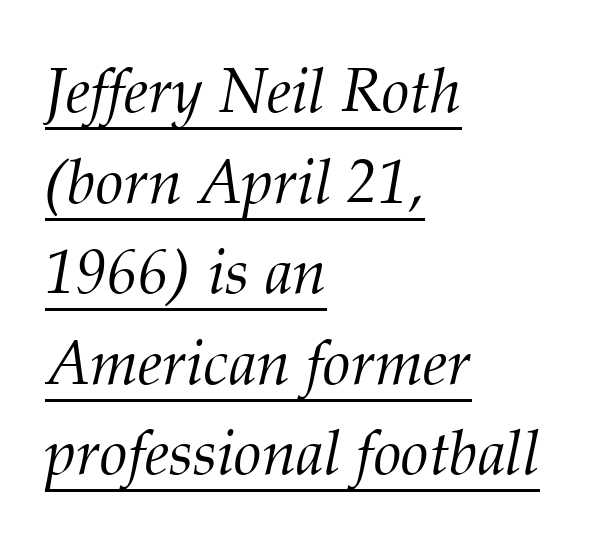
Q: Is the text bold? A: No.
Q: Is the text italic (slanted)? A: Yes, it leans right by about 12 degrees.
Q: Is the typeface a serif or a sans-serif typeface? A: Serif.
Q: Is the text underlined? A: Yes.
Q: How is the paragraph aligned? A: Left-aligned.
Q: Is the spacing between letters normal or unusually wide? A: Normal.
Q: Is the spacing between lines tight, normal or loose? A: Normal.
Q: Width (condensed, normal, or wide)? A: Normal.
Q: Stroke contrast? A: Medium.
Q: x-height? A: Medium.
Q: Monospaced? A: No.
